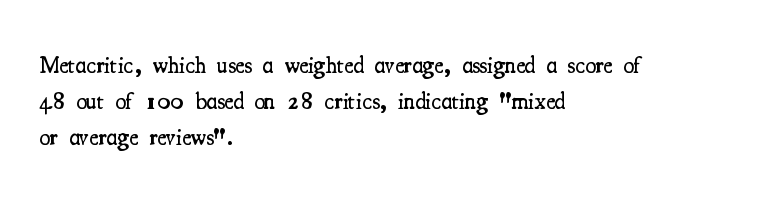
{"italic": "no", "bold": "semi", "underline": "no", "align": "left", "line_spacing": "normal", "line_spacing_ratio": 1.51, "letter_spacing": "normal", "letter_spacing_em": 0.0, "glyph_px": 24}
